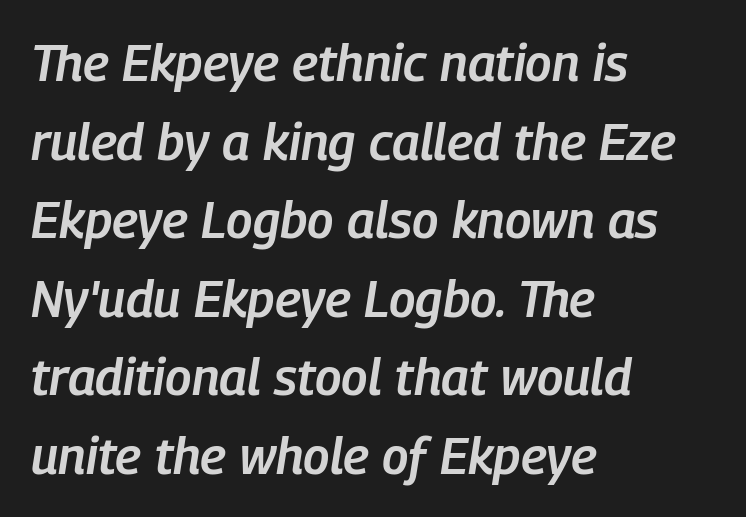
The image shows 51 px semibold, condensed type, italic (leaning right); set left-aligned, normal line spacing (1.54x), normal letter spacing, not underlined; low stroke contrast and a medium x-height.
